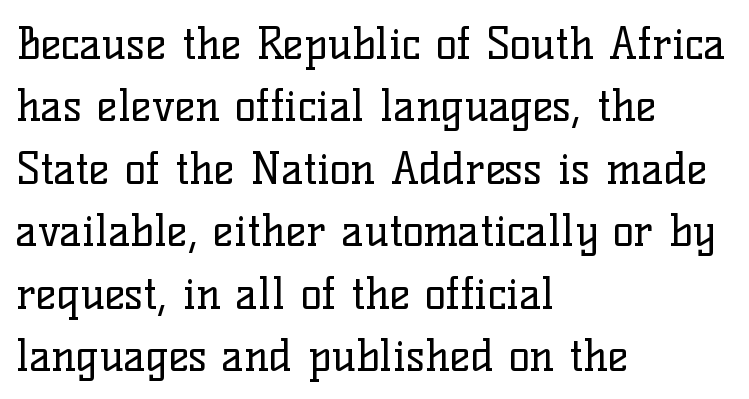
Q: Is the text bold? A: No.
Q: Is the text italic (slanted)? A: No, it is upright.
Q: Is the typeface a serif or a sans-serif typeface? A: Serif.
Q: Is the text underlined? A: No.
Q: How is the paragraph aligned? A: Left-aligned.
Q: Is the spacing between letters normal or unusually wide? A: Normal.
Q: Is the spacing between lines tight, normal or loose? A: Normal.
Q: Width (condensed, normal, or wide)? A: Normal.
Q: Stroke contrast? A: Low.
Q: x-height? A: Medium.
Q: Monospaced? A: No.
